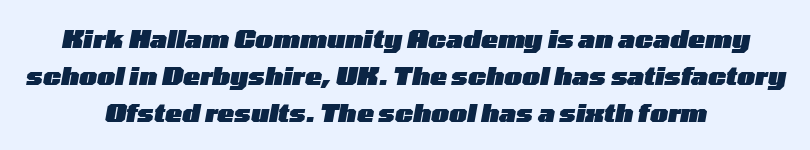
Q: Is the text bold? A: Yes.
Q: Is the text italic (slanted)? A: Yes, it leans right by about 10 degrees.
Q: Is the text underlined? A: No.
Q: How is the paragraph aligned? A: Centered.
Q: Is the spacing between letters normal or unusually wide? A: Normal.
Q: Is the spacing between lines tight, normal or loose? A: Normal.
